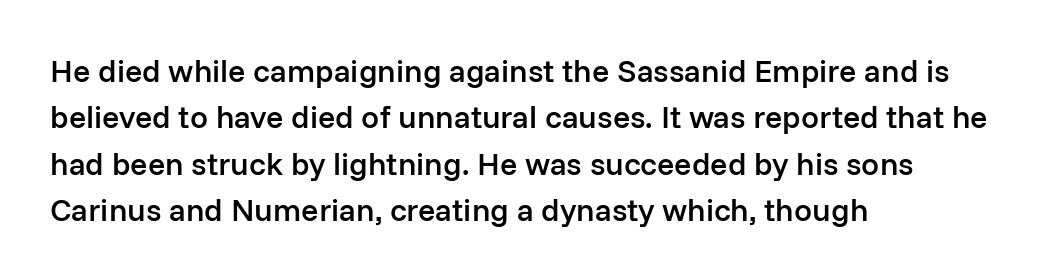
Q: Is the text bold? A: Semi-bold.
Q: Is the text italic (slanted)? A: No, it is upright.
Q: Is the typeface a serif or a sans-serif typeface? A: Sans-serif.
Q: Is the text underlined? A: No.
Q: How is the paragraph aligned? A: Left-aligned.
Q: Is the spacing between letters normal or unusually wide? A: Normal.
Q: Is the spacing between lines tight, normal or loose? A: Normal.
Q: Width (condensed, normal, or wide)? A: Normal.
Q: Stroke contrast? A: Low.
Q: x-height? A: Medium.
Q: Monospaced? A: No.
